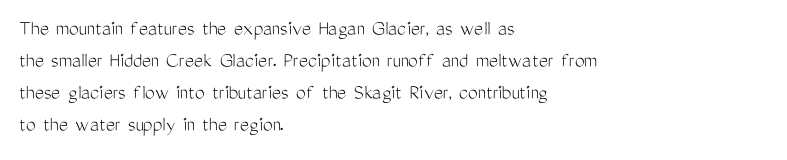
The image shows 22 px text type, upright; set left-aligned, normal line spacing (1.46x), normal letter spacing, not underlined.
